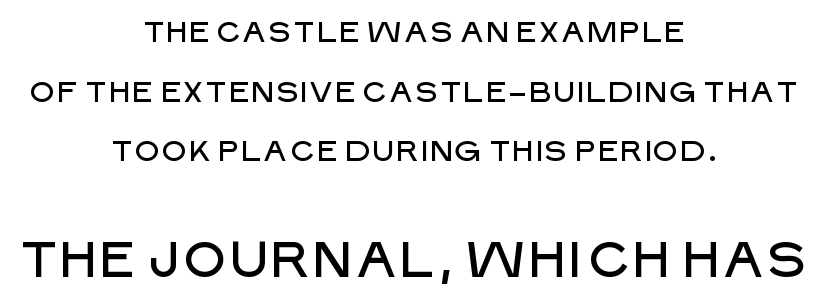
{"serif": "no", "italic": "no", "width": "normal", "stroke_contrast": "low", "x_height": "large", "monospaced": "no", "underline": "no", "align": "center", "line_spacing": "loose", "line_spacing_ratio": 2.06, "letter_spacing": "normal", "letter_spacing_em": 0.0, "larger_block": "second", "size_ratio": 1.72, "glyph_px": 50}
